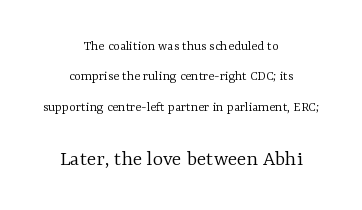
Q: Is the text bold? A: No.
Q: Is the text italic (slanted)? A: No, it is upright.
Q: Is the text underlined? A: No.
Q: How is the paragraph aligned? A: Centered.
Q: Is the spacing between letters normal or unusually wide? A: Normal.
Q: Is the spacing between lines tight, normal or loose? A: Loose.
Q: Which block of text is set in a larger size, the first (top) or the second (bottom)? A: The second (bottom) one.
